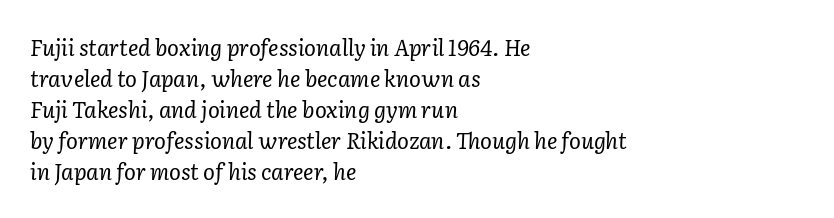
Q: Is the text bold? A: No.
Q: Is the text italic (slanted)? A: Yes, it leans right by about 2 degrees.
Q: Is the text underlined? A: No.
Q: How is the paragraph aligned? A: Left-aligned.
Q: Is the spacing between letters normal or unusually wide? A: Normal.
Q: Is the spacing between lines tight, normal or loose? A: Normal.
